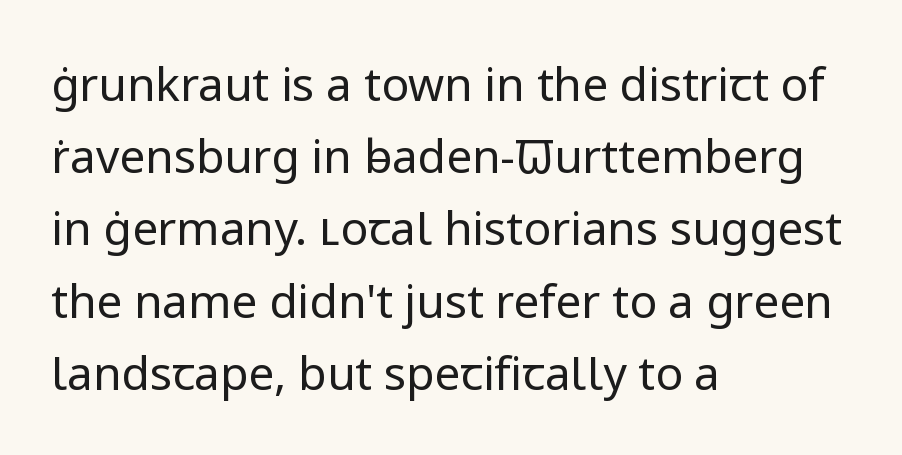
The image shows 46 px regular-weight sans-serif type, upright; set left-aligned, normal line spacing (1.57x), normal letter spacing, not underlined; low stroke contrast and a medium x-height.
